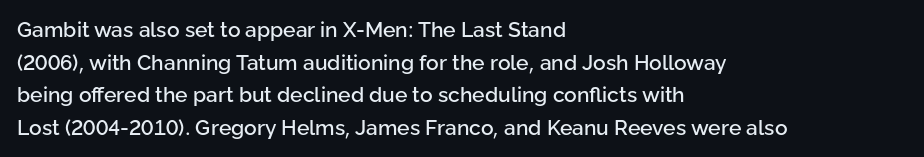
The image shows 21 px text type, upright; set left-aligned, normal line spacing (1.55x), normal letter spacing, not underlined.
